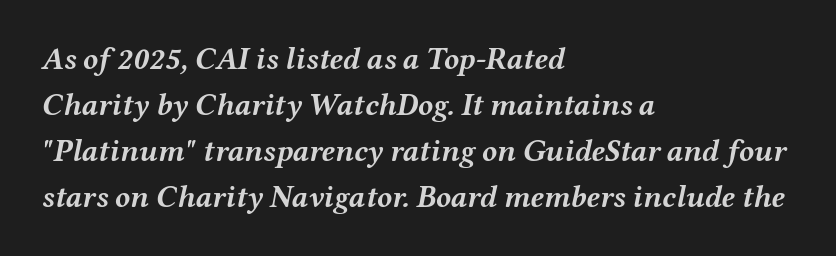
How heavy is the stroke? Heavy — this is a bold. Tracking here is standard; glyphs follow each other at the usual distance. Yep, that's italic — everything's leaning. Where is the straight margin? On the left. Quick note: interline space is typical.
